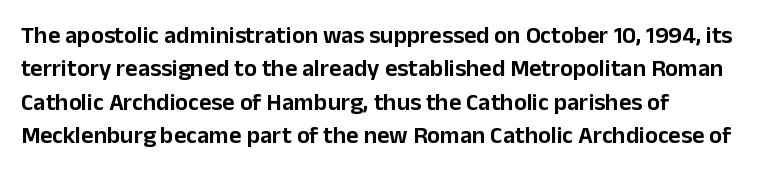
{"italic": "no", "underline": "no", "align": "left", "line_spacing": "normal", "line_spacing_ratio": 1.39, "letter_spacing": "normal", "letter_spacing_em": 0.0, "glyph_px": 24}
